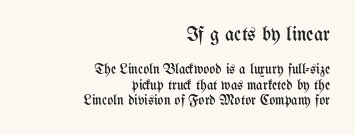
{"italic": "no", "bold": "no", "underline": "no", "align": "right", "line_spacing": "tight", "line_spacing_ratio": 1.11, "letter_spacing": "normal", "letter_spacing_em": 0.0, "larger_block": "first", "size_ratio": 1.43, "glyph_px": 20}
